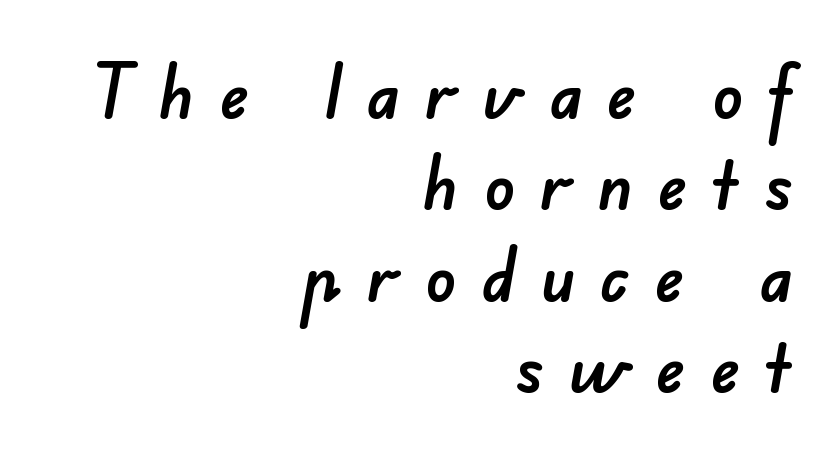
{"serif": "no", "width": "normal", "stroke_contrast": "low", "x_height": "small", "monospaced": "no", "underline": "no", "align": "right", "line_spacing_ratio": 1.22, "letter_spacing": "wide", "letter_spacing_em": 0.33, "glyph_px": 75}
